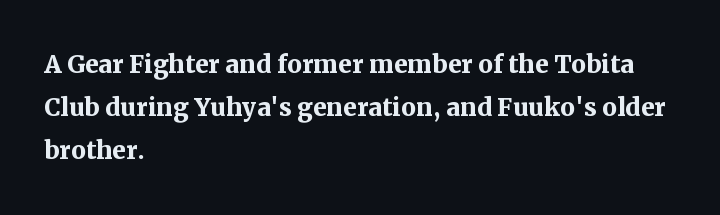
Little horizontal feet cap the strokes, marking this as serif type. Think of a printed novel: that variable character pitch is what you see here. A roman cut, with each character standing at attention. Bold? Absolutely — the strokes are thick and heavy.
